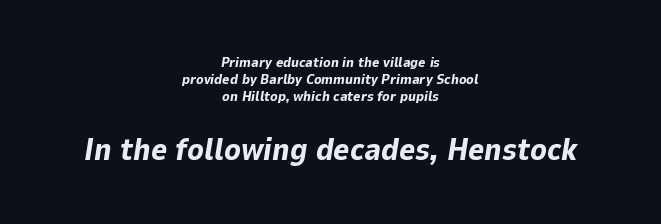
The typesetter chose a symmetrical, centered arrangement here. The rendering keeps characters at their native spacing. Proportional: the letters do not fall into vertical columns. The glyphs have the mass of a bold cut. Compare the two chunks: the lower has the greater cap height. Yep, that's italic — everything's leaning.
